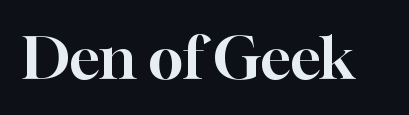
{"serif": "yes", "italic": "no", "width": "normal", "stroke_contrast": "high", "x_height": "medium", "monospaced": "no", "underline": "no", "letter_spacing": "normal", "letter_spacing_em": 0.0, "glyph_px": 58}
